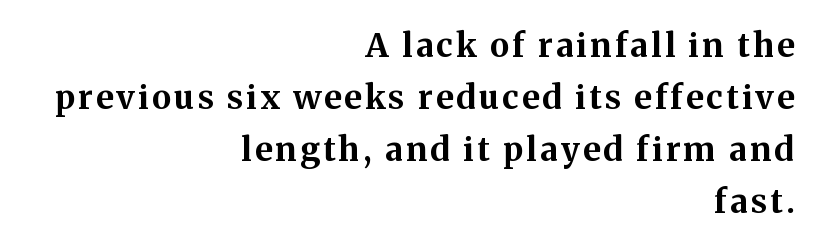
Q: Is the text bold? A: Yes.
Q: Is the text italic (slanted)? A: No, it is upright.
Q: Is the typeface a serif or a sans-serif typeface? A: Serif.
Q: Is the text underlined? A: No.
Q: How is the paragraph aligned? A: Right-aligned.
Q: Is the spacing between lines tight, normal or loose? A: Normal.
Q: Width (condensed, normal, or wide)? A: Normal.
Q: Stroke contrast? A: Medium.
Q: x-height? A: Medium.
Q: Monospaced? A: No.
